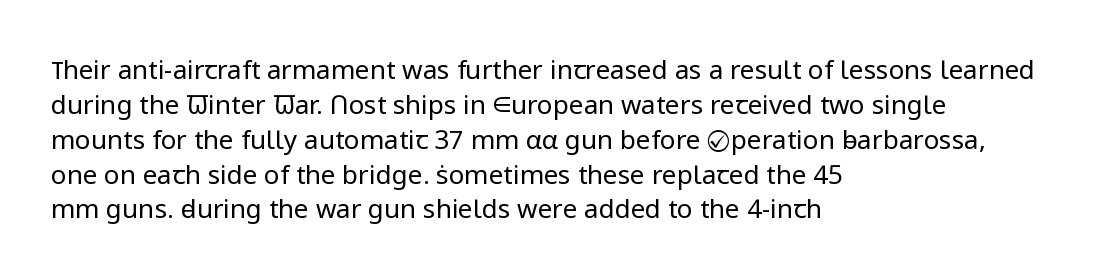
The image shows 26 px text type, upright; set left-aligned, normal line spacing (1.34x), normal letter spacing, not underlined.
